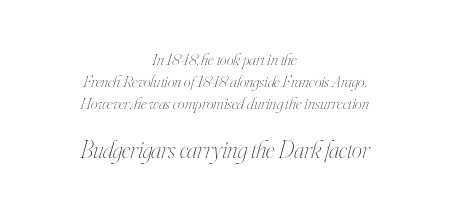
{"italic": "yes", "lean": "right", "slant_degrees": 16, "bold": "no", "underline": "no", "align": "center", "line_spacing": "normal", "line_spacing_ratio": 1.28, "letter_spacing": "normal", "letter_spacing_em": 0.0, "larger_block": "second", "size_ratio": 1.47, "glyph_px": 25}
